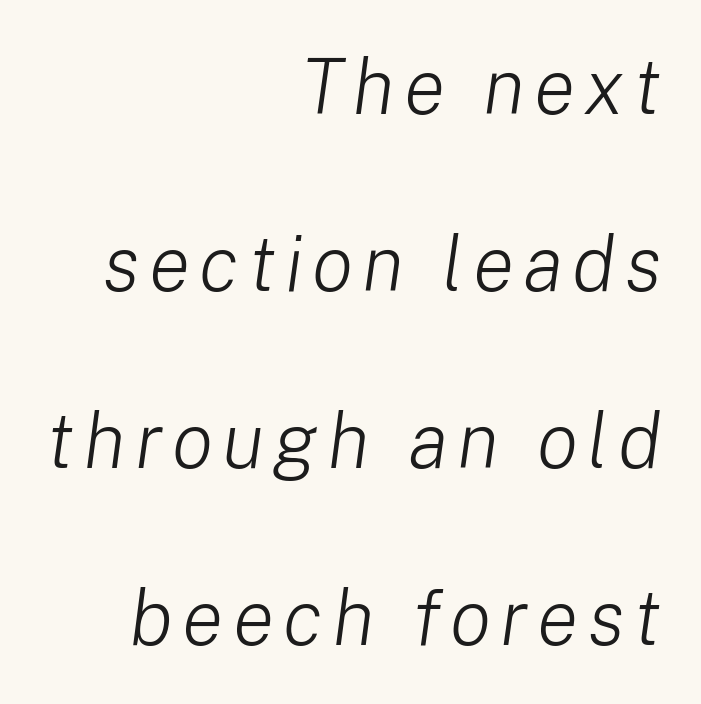
{"italic": "yes", "lean": "right", "slant_degrees": 8, "bold": "no", "weight": "light", "width": "normal", "stroke_contrast": "low", "x_height": "medium", "monospaced": "no", "underline": "no", "align": "right", "line_spacing": "loose", "line_spacing_ratio": 2.3, "glyph_px": 77}
